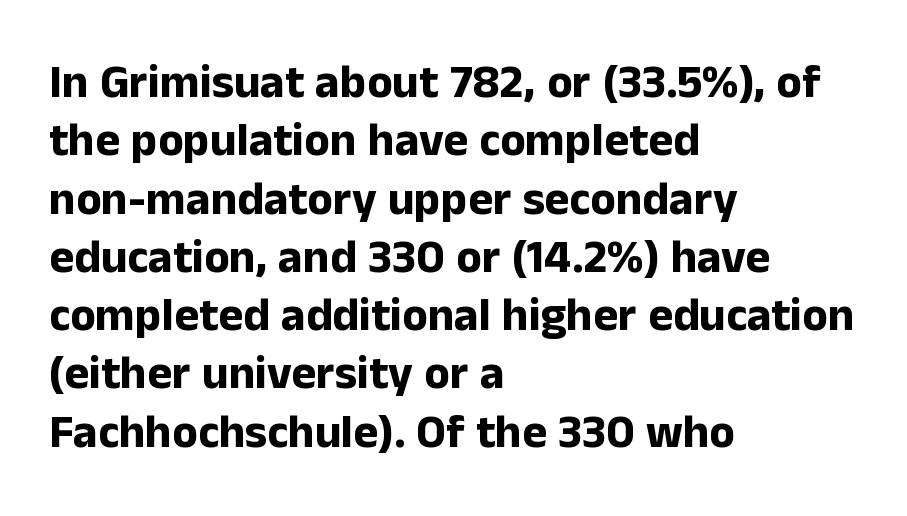
The image shows 47 px bold sans-serif type, upright; set left-aligned, line spacing 1.24x, normal letter spacing, not underlined; low stroke contrast and a medium x-height.
